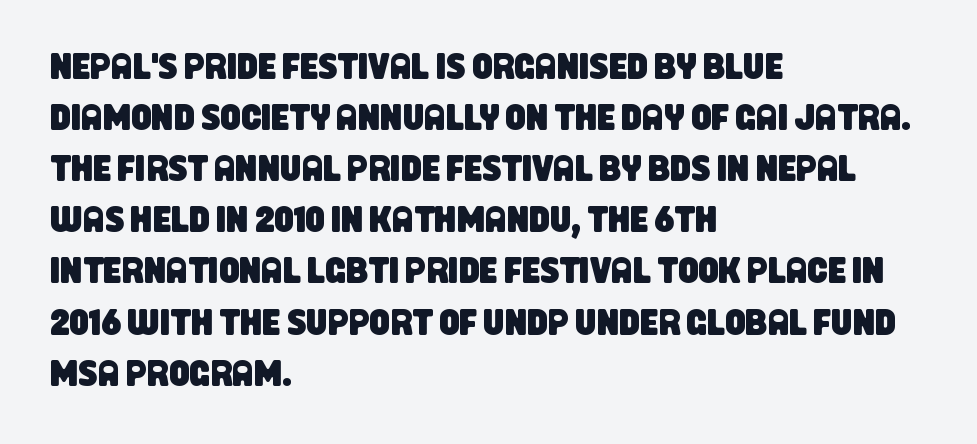
The letters advance in unequal steps, a hallmark of proportional type. The typesetter chose a ragged-right arrangement here. Each row of text sits above clean, open space. Spacing between characters is what you'd get straight out of the box. Summary of vertical rhythm: regular, with standard interline spacing. Nothing sits at the stroke ends, so this counts as sans-serif.
